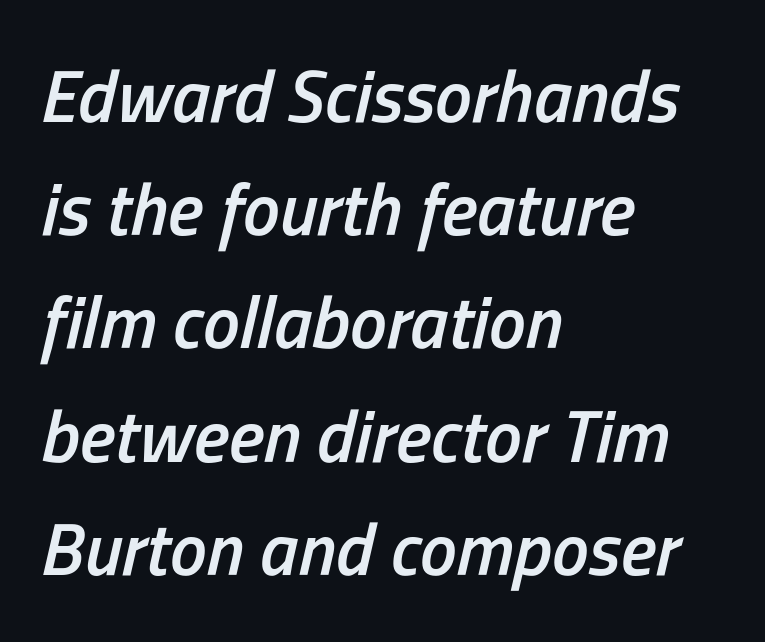
The image shows 74 px semibold, condensed type, italic (leaning right); set left-aligned, normal line spacing (1.53x), normal letter spacing, not underlined; low stroke contrast and a medium x-height.
